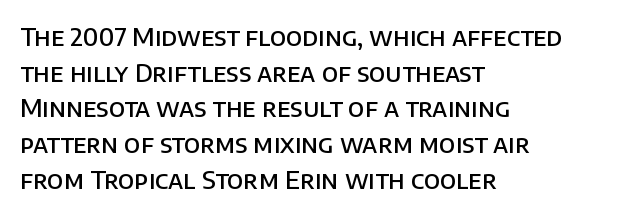
The vertical gap from one line to the next is medium. Which margin do the lines hug? The left one — the right edge is uneven. If you drew a line through each stem, it would be perfectly vertical. Has an underline been added? It has not.
